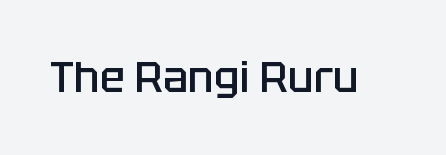
Look at the stroke-to-counter ratio: somewhat heavy, a semibold. Bare-footed words on every line. Students, note that the glyphs here touch the page at normal intervals. Designer's note — italics off, roman on. Observe the absence of serifs on each vertical stroke in this sample. Think of a printed novel: that variable character pitch is what you see here.
